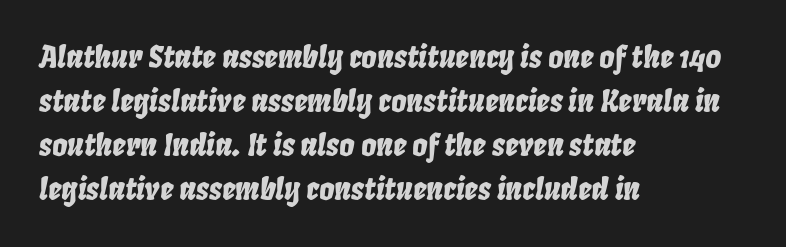
Q: Is the text italic (slanted)? A: Yes, it leans right by about 8 degrees.
Q: Is the text underlined? A: No.
Q: How is the paragraph aligned? A: Left-aligned.
Q: Is the spacing between letters normal or unusually wide? A: Normal.
Q: Is the spacing between lines tight, normal or loose? A: Normal.
Q: Width (condensed, normal, or wide)? A: Condensed.
Q: Stroke contrast? A: Low.
Q: x-height? A: Large.
Q: Monospaced? A: No.
